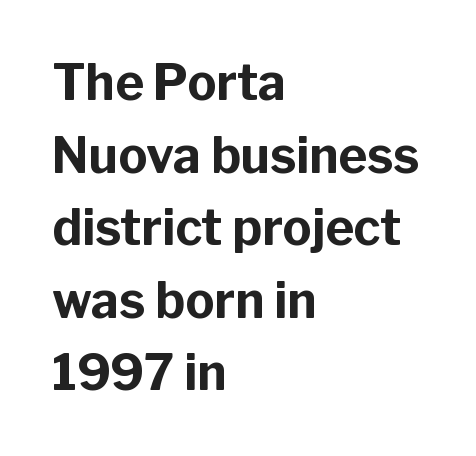
Successive baselines arrive at the customary interval. Has an underline been added? It has not. Examine the stroke ends and you'll find no serifs. Is this a fixed-width face? No — the glyphs have proportional, varying widths. The type is set solid horizontally, with unmodified tracking. Posture: straight, roman, zero tilt.
